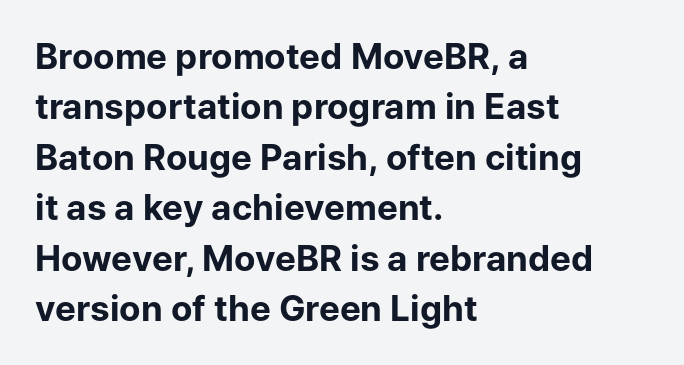
This rendering employs a face without finishing strokes, i.e., a sans-serif. How are the letters spaced? Ordinarily, with no added tracking. The lettering holds an erect, upright posture throughout. The foot of each line stays bare and open. Successive baselines arrive at the customary interval. The ragged edge is on the right, which tells us the setting is flush left.
